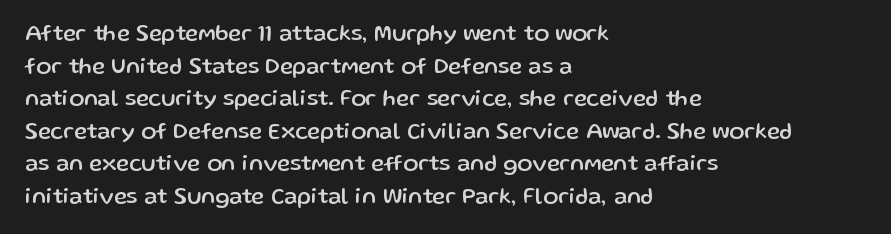
The image shows 22 px text type, upright; set left-aligned, normal line spacing (1.48x), normal letter spacing, not underlined.
